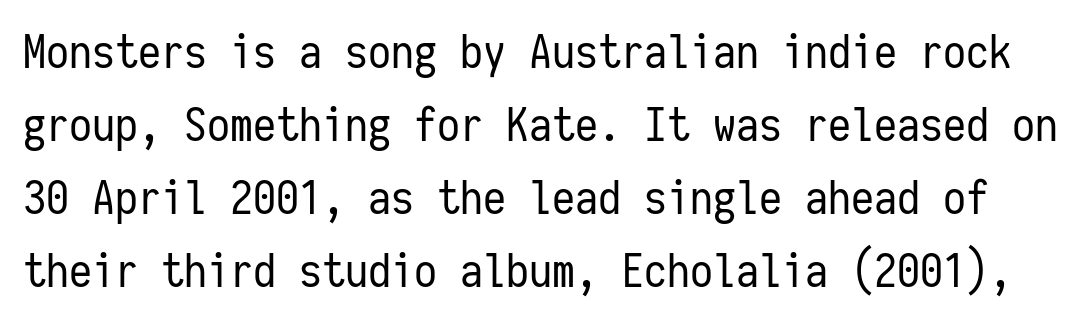
The image shows 46 px regular-weight, condensed sans-serif type, upright, monospaced; set normal line spacing (1.59x), normal letter spacing, not underlined; low stroke contrast and a medium x-height.
